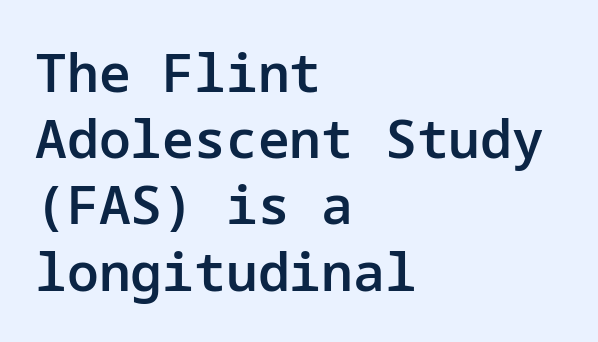
Q: Is the text bold? A: Semi-bold.
Q: Is the text italic (slanted)? A: No, it is upright.
Q: Is the typeface a serif or a sans-serif typeface? A: Sans-serif.
Q: Is the text underlined? A: No.
Q: How is the paragraph aligned? A: Left-aligned.
Q: Is the spacing between letters normal or unusually wide? A: Normal.
Q: Is the spacing between lines tight, normal or loose? A: Normal.
Q: Width (condensed, normal, or wide)? A: Normal.
Q: Stroke contrast? A: Low.
Q: x-height? A: Medium.
